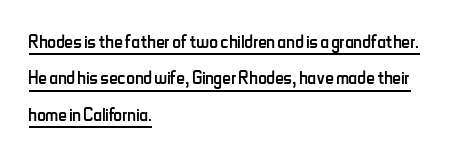
Is the stroke heavy? The answer is a plain regular-or-lighter. If you drew a line through each stem, it would be perfectly vertical. Vertical spacing — default. A classic flush-left, rag-right setting is used for this passage.
